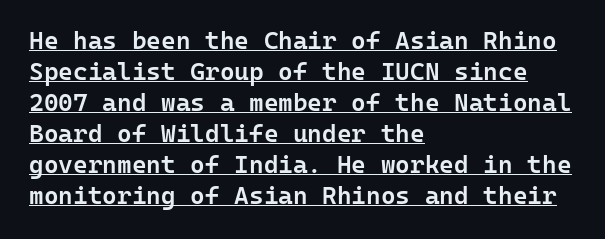
Each glyph is drawn with semibold strokes, heavier than normal yet not fully bold. When letters stand straight like this, we call the style roman or upright. Caption: standard tracking, unaltered. These characters rest on top of a visible drawn line.
